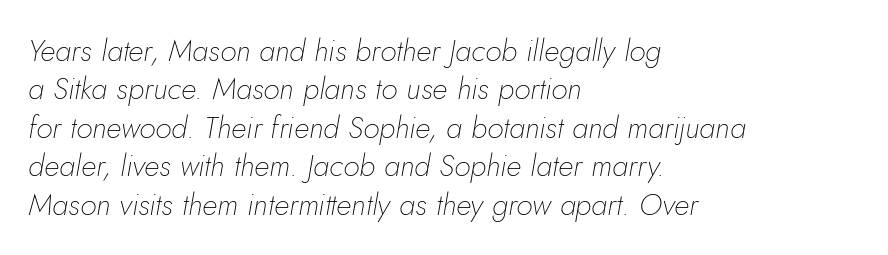
Q: Is the text bold? A: No.
Q: Is the text italic (slanted)? A: Yes, it leans right by about 5 degrees.
Q: Is the text underlined? A: No.
Q: How is the paragraph aligned? A: Left-aligned.
Q: Is the spacing between letters normal or unusually wide? A: Normal.
Q: Is the spacing between lines tight, normal or loose? A: Normal.
Q: Width (condensed, normal, or wide)? A: Normal.
Q: Stroke contrast? A: Low.
Q: x-height? A: Small.
Q: Monospaced? A: No.
